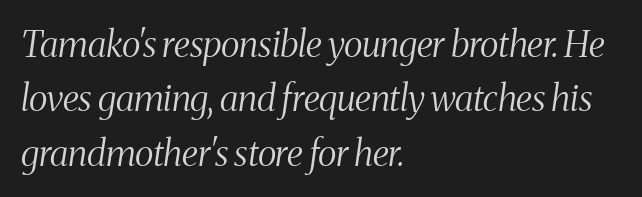
The image shows 36 px light, condensed serif type, italic (leaning right); set left-aligned, normal line spacing (1.51x), normal letter spacing, not underlined; medium stroke contrast and a medium x-height.
